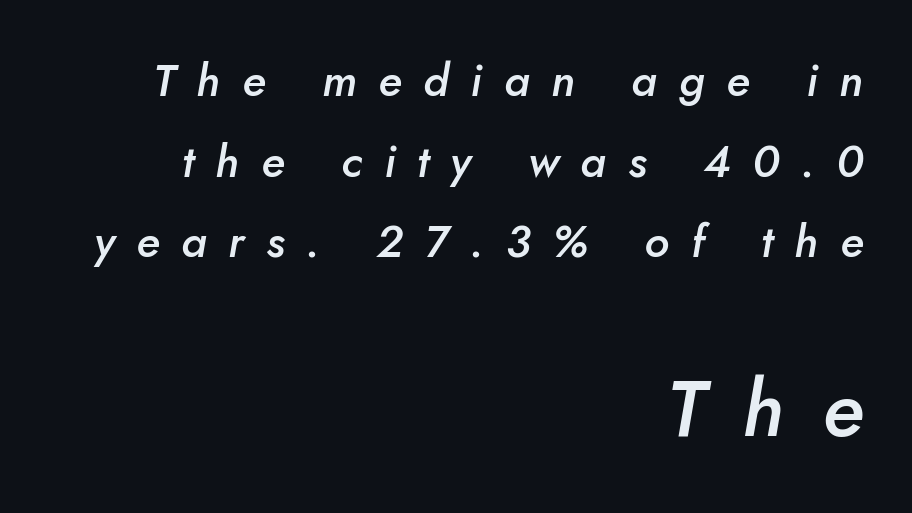
Weight: semibold (demi). Each line ends at the same right margin while the left side varies. Tracking here is generous; glyphs stand well apart from one another. Compare the two chunks: the lower has the greater cap height.
